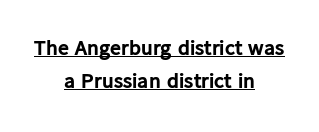
The lettering is marked with a stroke running underneath it. Both edges are ragged and mirror each other, which tells us the setting is centered. The space between consecutive lines is moderate. Each glyph is drawn with heavy, bold strokes. Every stem runs plumb, perpendicular to the baseline. There is no visible air inserted between adjacent glyphs.
